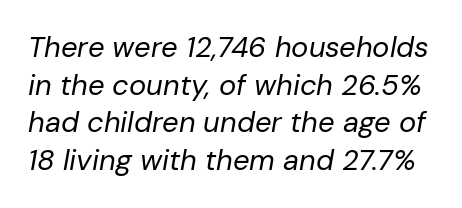
Q: Is the text bold? A: No.
Q: Is the text italic (slanted)? A: Yes, it leans right by about 10 degrees.
Q: Is the text underlined? A: No.
Q: Is the spacing between letters normal or unusually wide? A: Normal.
Q: Is the spacing between lines tight, normal or loose? A: Normal.
Q: Width (condensed, normal, or wide)? A: Normal.
Q: Stroke contrast? A: Low.
Q: x-height? A: Medium.
Q: Monospaced? A: No.
